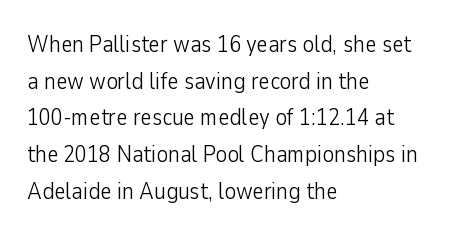
Q: Is the text bold? A: No.
Q: Is the text italic (slanted)? A: No, it is upright.
Q: Is the text underlined? A: No.
Q: How is the paragraph aligned? A: Left-aligned.
Q: Is the spacing between letters normal or unusually wide? A: Normal.
Q: Is the spacing between lines tight, normal or loose? A: Normal.
